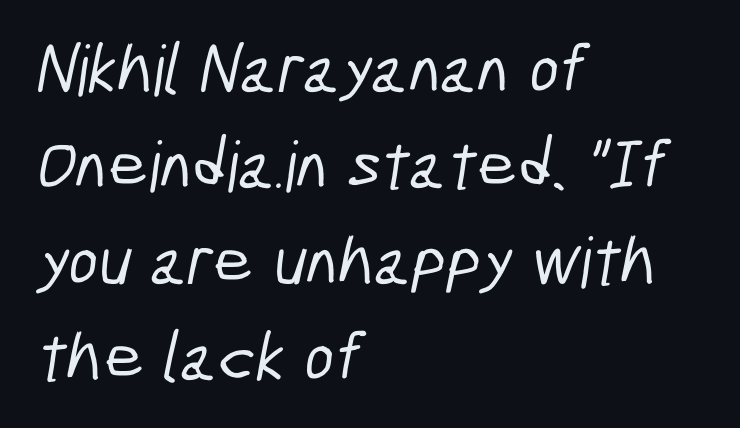
Honestly, the letter spacing is just normal — you wouldn't notice it. This rendering uses left alignment, leaving the right contour irregular. The passage shown stacks its lines at a standard gap. The space beneath each line is pristine and unruled. A typesetter would call this proportional, since set widths differ per character. Type style note: lacks serifs.
